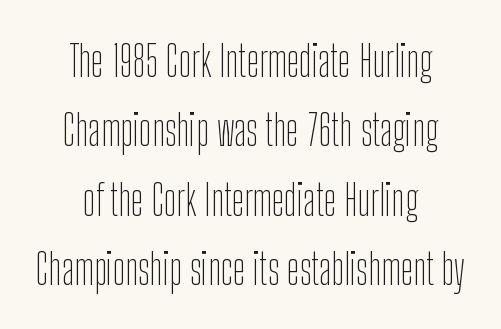
{"serif": "no", "italic": "no", "bold": "no", "weight": "thin", "width": "condensed", "stroke_contrast": "low", "x_height": "medium", "monospaced": "no", "underline": "no", "align": "center", "line_spacing": "normal", "line_spacing_ratio": 1.65, "letter_spacing": "normal", "letter_spacing_em": 0.0, "glyph_px": 42}
